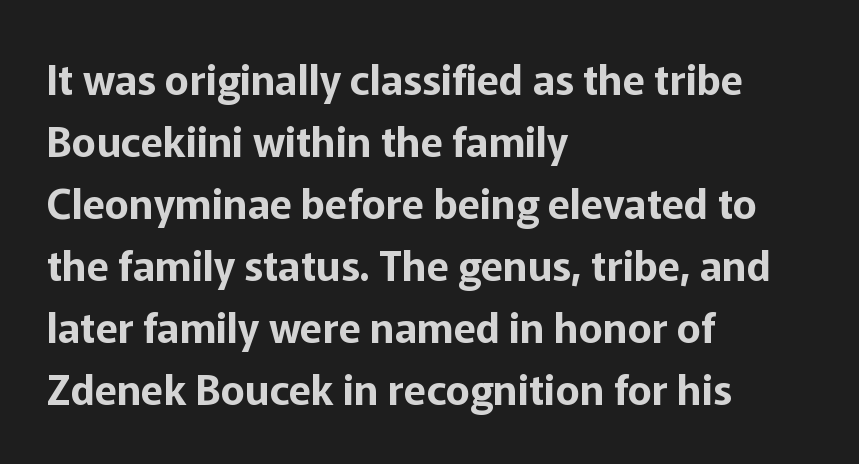
{"serif": "no", "italic": "no", "width": "normal", "stroke_contrast": "low", "x_height": "medium", "monospaced": "no", "underline": "no", "align": "left", "line_spacing": "normal", "line_spacing_ratio": 1.51, "letter_spacing": "normal", "letter_spacing_em": 0.0, "glyph_px": 41}
